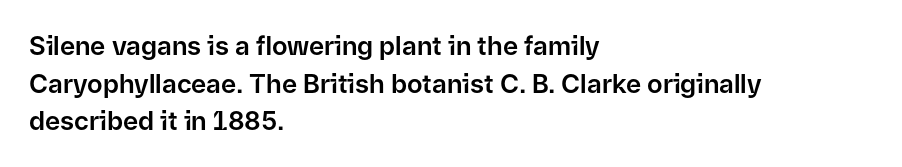
Which margin do the lines hug? The left one — the right edge is uneven. This sample uses plain, unmodified letter spacing. Glance below the letters and you will spot only blank space. Baseline-to-baseline distance is the conventional proportion of letter height.
